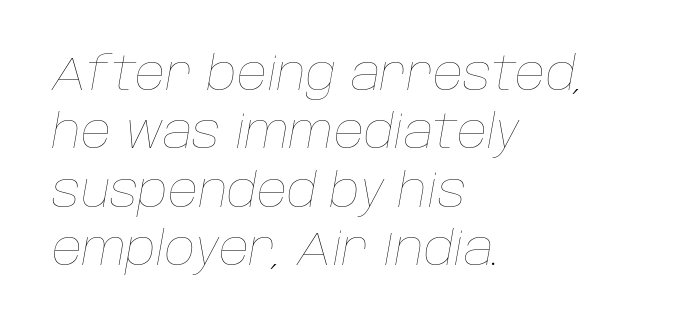
Anything drawn beneath the words? Only blank space. The weight would be labelled regular, book, light, or lighter still. How are the letters spaced? Ordinarily, with no added tracking. An italicized treatment has been applied to the whole sample. These lines are rendered in a variable-pitch font.
